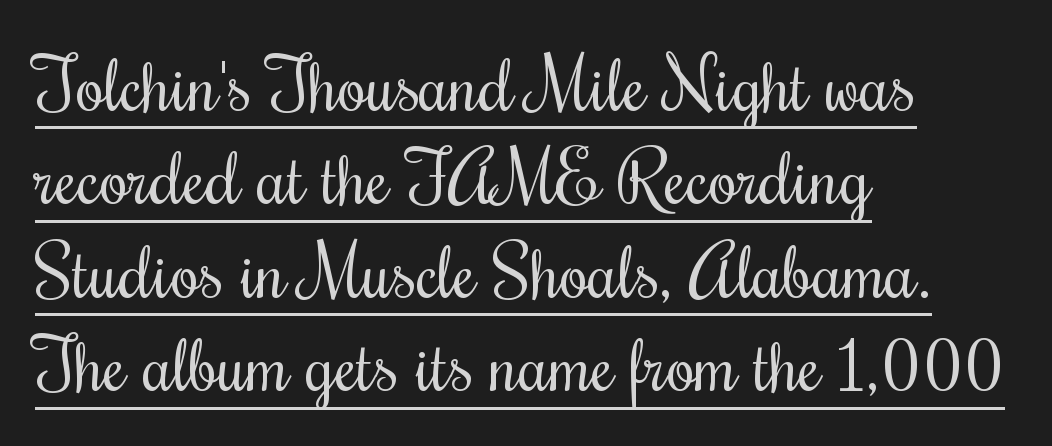
Q: Is the text bold? A: No.
Q: Is the text italic (slanted)? A: Yes.
Q: Is the typeface a serif or a sans-serif typeface? A: Serif.
Q: Is the text underlined? A: Yes.
Q: How is the paragraph aligned? A: Left-aligned.
Q: Is the spacing between letters normal or unusually wide? A: Normal.
Q: Is the spacing between lines tight, normal or loose? A: Normal.
Q: Width (condensed, normal, or wide)? A: Condensed.
Q: Stroke contrast? A: Medium.
Q: x-height? A: Small.
Q: Monospaced? A: No.
